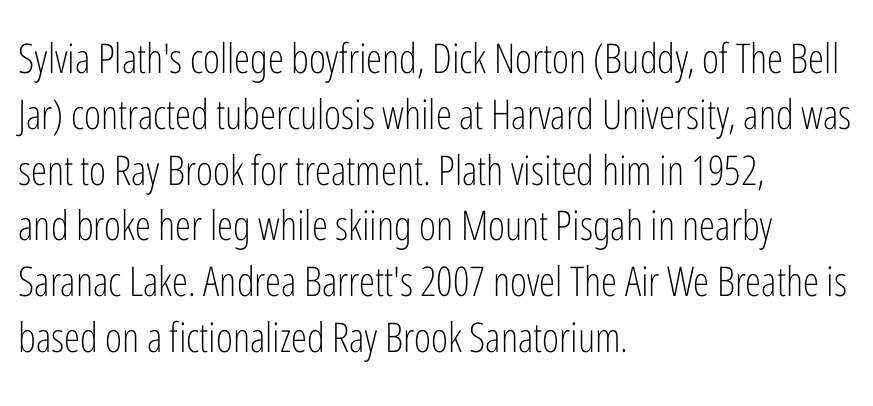
Q: Is the text bold? A: No.
Q: Is the text italic (slanted)? A: No, it is upright.
Q: Is the typeface a serif or a sans-serif typeface? A: Sans-serif.
Q: Is the text underlined? A: No.
Q: How is the paragraph aligned? A: Left-aligned.
Q: Is the spacing between letters normal or unusually wide? A: Normal.
Q: Is the spacing between lines tight, normal or loose? A: Normal.
Q: Width (condensed, normal, or wide)? A: Condensed.
Q: Stroke contrast? A: Low.
Q: x-height? A: Medium.
Q: Monospaced? A: No.
